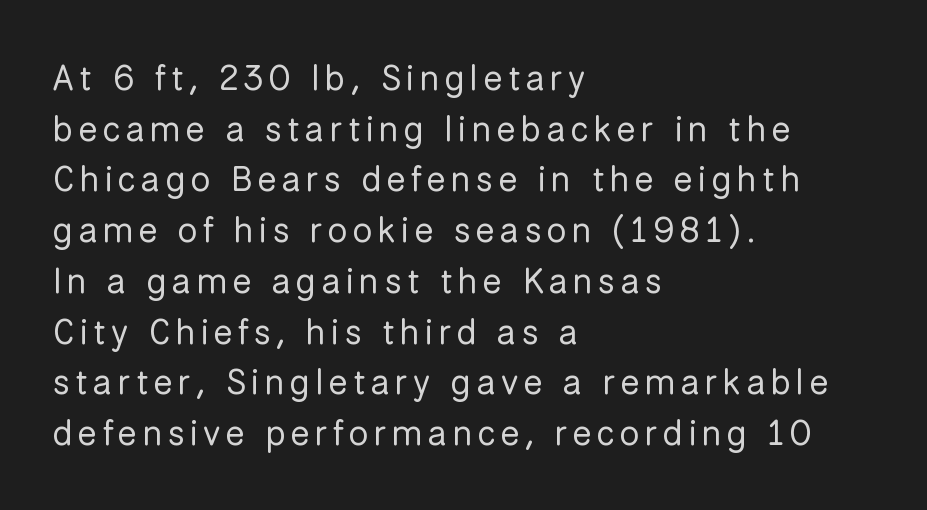
{"serif": "no", "italic": "no", "bold": "no", "weight": "regular", "width": "normal", "stroke_contrast": "low", "x_height": "medium", "monospaced": "no", "underline": "no", "align": "left", "line_spacing": "normal", "line_spacing_ratio": 1.45, "glyph_px": 35}
